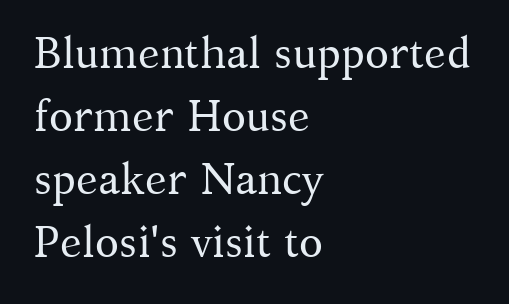
Q: Is the text bold? A: No.
Q: Is the text italic (slanted)? A: No, it is upright.
Q: Is the typeface a serif or a sans-serif typeface? A: Serif.
Q: Is the text underlined? A: No.
Q: How is the paragraph aligned? A: Left-aligned.
Q: Is the spacing between letters normal or unusually wide? A: Normal.
Q: Is the spacing between lines tight, normal or loose? A: Normal.
Q: Width (condensed, normal, or wide)? A: Normal.
Q: Stroke contrast? A: Medium.
Q: x-height? A: Medium.
Q: Monospaced? A: No.
